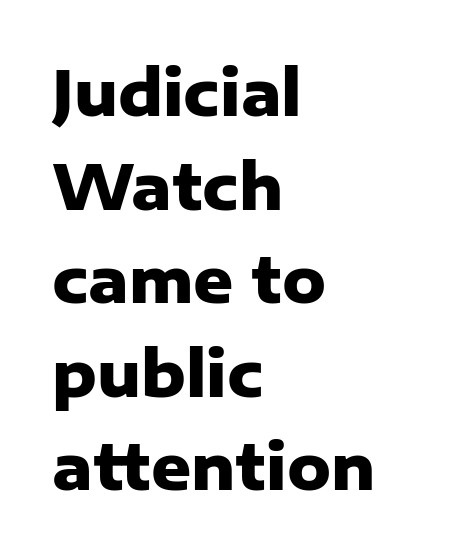
{"serif": "no", "italic": "no", "bold": "yes", "weight": "heavy", "width": "normal", "stroke_contrast": "low", "x_height": "medium", "monospaced": "no", "underline": "no", "align": "left", "line_spacing": "normal", "line_spacing_ratio": 1.51, "letter_spacing": "normal", "letter_spacing_em": 0.0, "glyph_px": 62}
